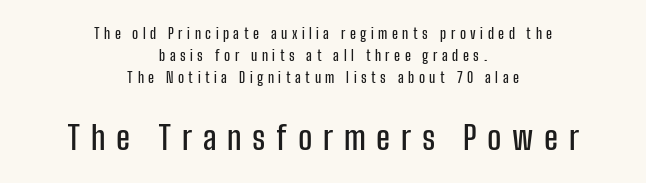
{"serif": "no", "italic": "no", "width": "condensed", "stroke_contrast": "low", "x_height": "medium", "monospaced": "no", "underline": "no", "align": "center", "line_spacing": "normal", "line_spacing_ratio": 1.56, "letter_spacing": "wide", "letter_spacing_em": 0.32, "larger_block": "second", "size_ratio": 2.36, "glyph_px": 33}
